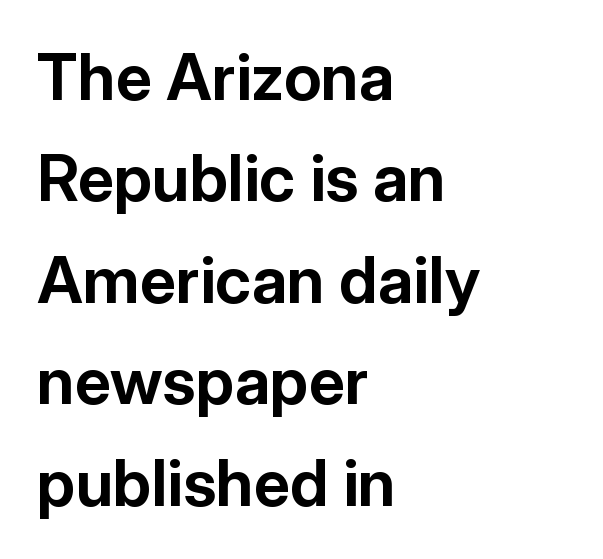
Q: Is the text bold? A: Yes.
Q: Is the text italic (slanted)? A: No, it is upright.
Q: Is the typeface a serif or a sans-serif typeface? A: Sans-serif.
Q: Is the text underlined? A: No.
Q: How is the paragraph aligned? A: Left-aligned.
Q: Is the spacing between letters normal or unusually wide? A: Normal.
Q: Is the spacing between lines tight, normal or loose? A: Normal.
Q: Width (condensed, normal, or wide)? A: Normal.
Q: Stroke contrast? A: Low.
Q: x-height? A: Medium.
Q: Monospaced? A: No.
